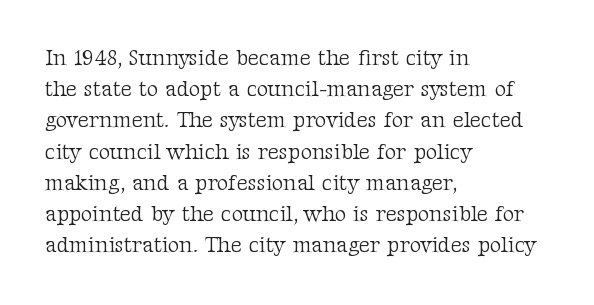
Q: Is the text bold? A: No.
Q: Is the text italic (slanted)? A: No, it is upright.
Q: Is the text underlined? A: No.
Q: How is the paragraph aligned? A: Left-aligned.
Q: Is the spacing between letters normal or unusually wide? A: Normal.
Q: Is the spacing between lines tight, normal or loose? A: Normal.
